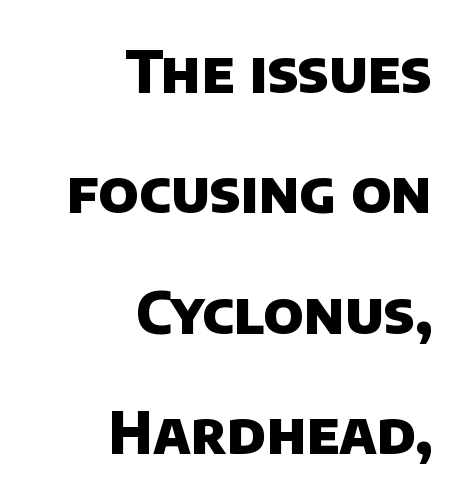
Q: Is the text bold? A: Yes.
Q: Is the typeface a serif or a sans-serif typeface? A: Sans-serif.
Q: Is the text underlined? A: No.
Q: How is the paragraph aligned? A: Right-aligned.
Q: Is the spacing between letters normal or unusually wide? A: Normal.
Q: Is the spacing between lines tight, normal or loose? A: Loose.
Q: Width (condensed, normal, or wide)? A: Normal.
Q: Stroke contrast? A: Low.
Q: x-height? A: Large.
Q: Monospaced? A: No.
